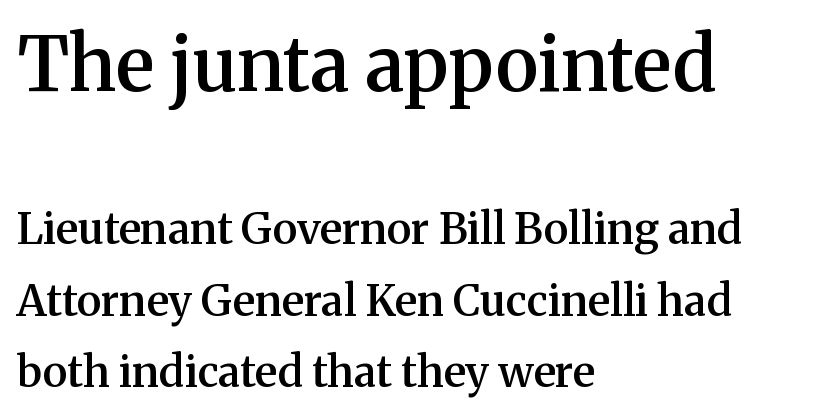
{"serif": "yes", "italic": "no", "bold": "semi", "weight": "semibold", "width": "normal", "stroke_contrast": "medium", "x_height": "medium", "monospaced": "no", "underline": "no", "align": "left", "line_spacing": "normal", "line_spacing_ratio": 1.66, "letter_spacing": "normal", "letter_spacing_em": 0.0, "larger_block": "first", "size_ratio": 1.74, "glyph_px": 75}
